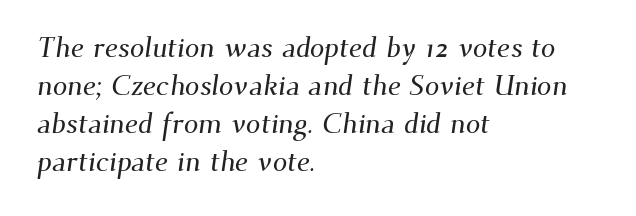
These lines are rendered in a variable-pitch font. Letters rest on an invisible, unmarked baseline. The rendering uses a moderate line-height, typical for paragraphs. The letterforms sit shoulder to shoulder at normal distance. If you drew a ruler down the left edge, every line would touch it. Stroke terminals: seriffed.
